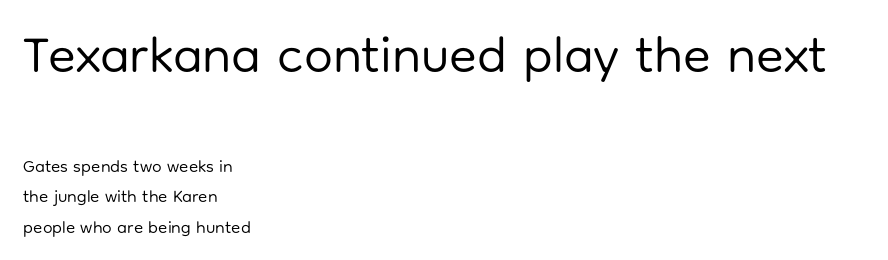
Q: Is the text bold? A: No.
Q: Is the text italic (slanted)? A: No, it is upright.
Q: Is the typeface a serif or a sans-serif typeface? A: Sans-serif.
Q: Is the text underlined? A: No.
Q: How is the paragraph aligned? A: Left-aligned.
Q: Is the spacing between letters normal or unusually wide? A: Normal.
Q: Which block of text is set in a larger size, the first (top) or the second (bottom)? A: The first (top) one.
Q: Width (condensed, normal, or wide)? A: Normal.
Q: Stroke contrast? A: Low.
Q: x-height? A: Medium.
Q: Monospaced? A: No.
